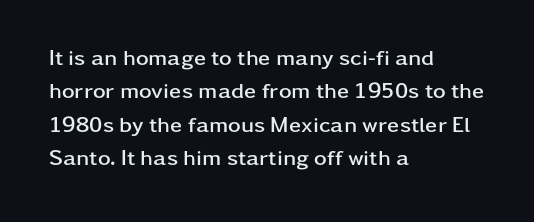
The strip under each line holds only bare page. Between one letter and the next there's only the usual sliver of space. Is there any slant? The stems are plumb. Plenty of ink on the page — the face is bold. Leading matches the norm, producing a regular column.
